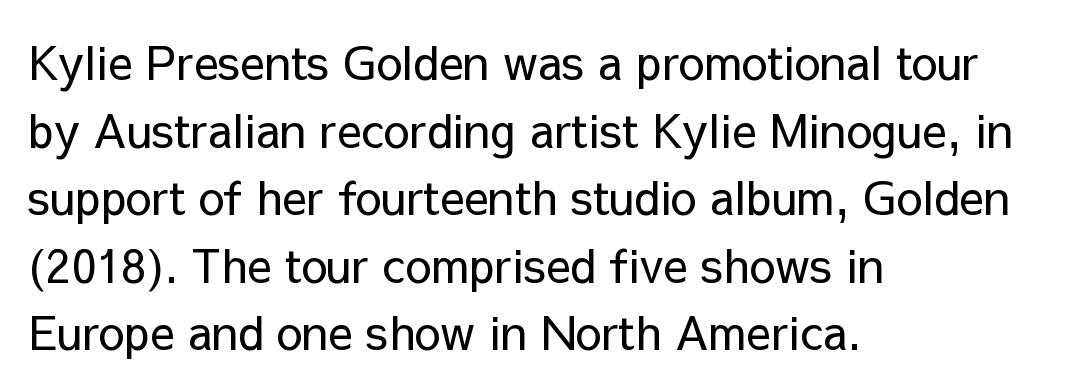
The image shows 46 px regular-weight sans-serif type, upright; set left-aligned, normal line spacing (1.47x), normal letter spacing, not underlined; low stroke contrast and a medium x-height.
